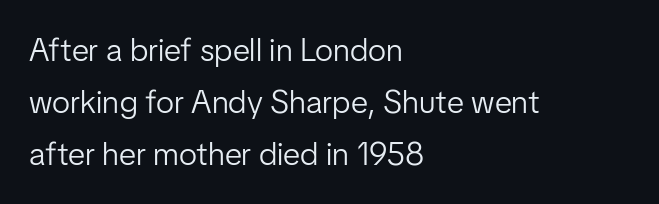
The image shows 32 px light sans-serif type, upright; set left-aligned, normal line spacing (1.62x), normal letter spacing, not underlined; low stroke contrast and a medium x-height.
